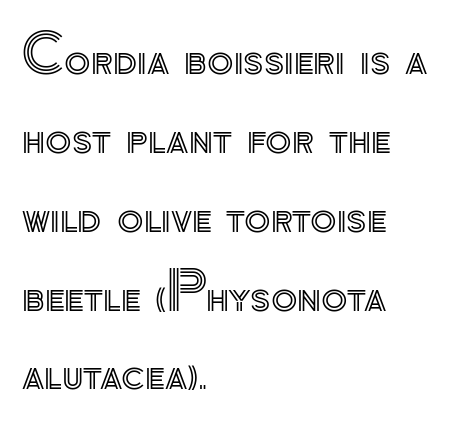
Descenders are the only things crossing below the line. The line texture is even and compact thanks to regular tracking. Caption: multi-line text, flush left, ragged right. The specimen reads as upright at a glance. The passage shown is typed in a proportional face where columns would drift.
